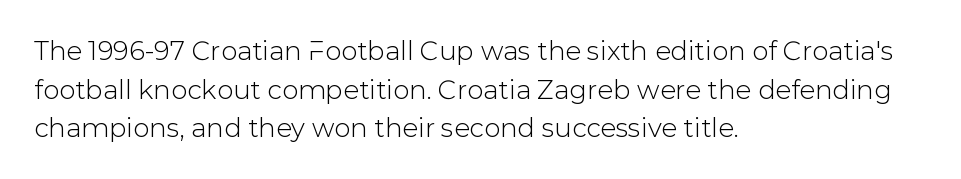
If you measured baseline to baseline, you'd find a middling distance. The line texture is even and compact thanks to regular tracking. Descender tails drop into unmarked territory. Posture: upright roman. Horizontally, the lines are justified to the leading edge only.
